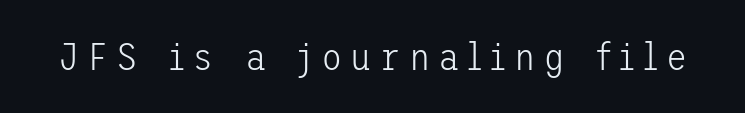
{"serif": "no", "italic": "no", "bold": "no", "weight": "light", "width": "normal", "stroke_contrast": "low", "x_height": "medium", "underline": "no", "letter_spacing": "wide", "letter_spacing_em": 0.2, "glyph_px": 39}
